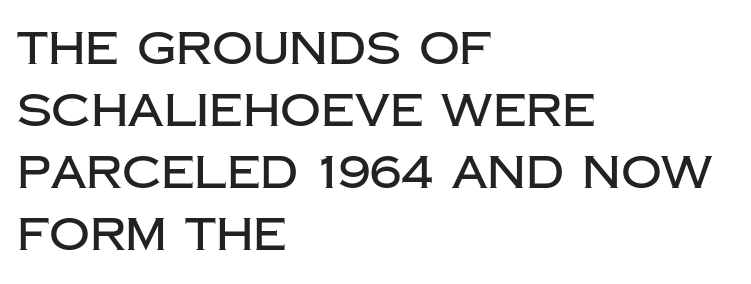
Varying glyph widths throughout — classic text-font behaviour. This rendering features lettering with no underline. Observe the ordinary spacing: letters are neighbours, not strangers. The face used here is a sans, in the tradition of grotesques and geometrics.
